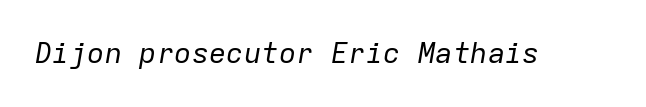
These lines are rendered in a fixed-pitch font. The passage shown leans; its letterforms are oblique. Any mark beneath the type? The region is blank. Stroke thickness stays within the range of a standard reading face or lighter.
